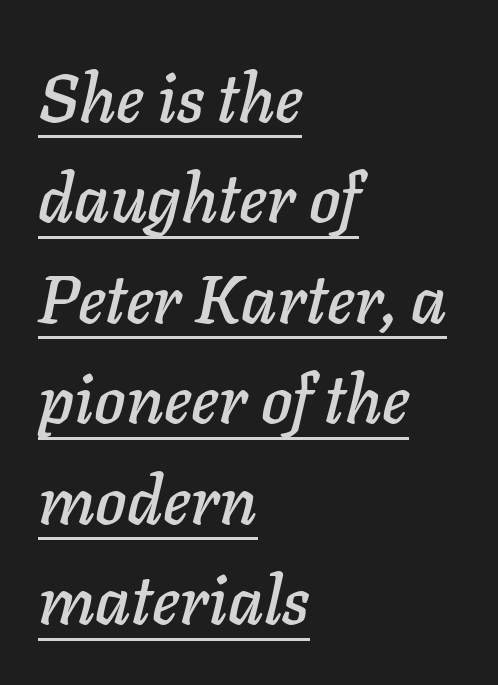
{"italic": "yes", "lean": "right", "slant_degrees": 11, "width": "normal", "stroke_contrast": "low", "x_height": "medium", "monospaced": "no", "underline": "yes", "align": "left", "line_spacing": "normal", "line_spacing_ratio": 1.5, "letter_spacing": "normal", "letter_spacing_em": 0.0, "glyph_px": 67}
